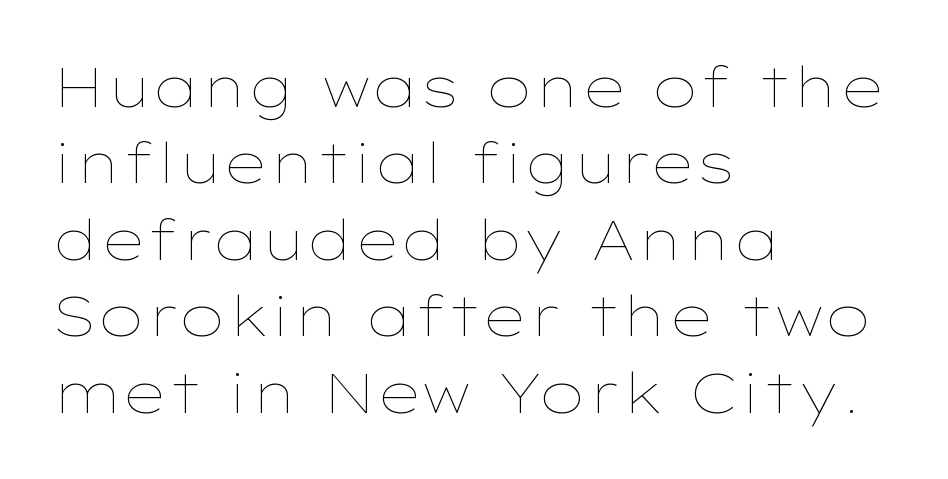
The image shows 55 px thin, wide type, upright; set left-aligned, normal line spacing (1.39x), normal letter spacing, not underlined; low stroke contrast and a medium x-height.
